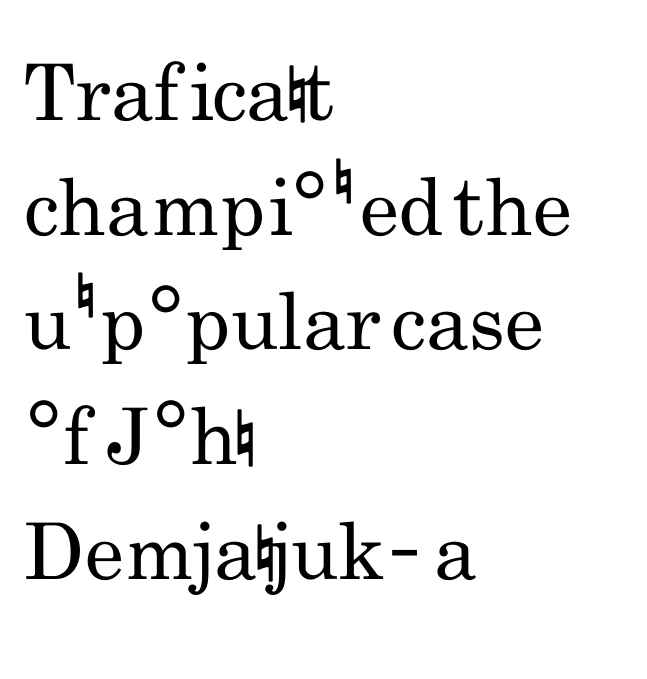
Q: Is the text bold? A: No.
Q: Is the text italic (slanted)? A: No, it is upright.
Q: Is the typeface a serif or a sans-serif typeface? A: Sans-serif.
Q: Is the text underlined? A: No.
Q: How is the paragraph aligned? A: Left-aligned.
Q: Is the spacing between letters normal or unusually wide? A: Normal.
Q: Is the spacing between lines tight, normal or loose? A: Normal.
Q: Width (condensed, normal, or wide)? A: Condensed.
Q: Stroke contrast? A: Low.
Q: x-height? A: Small.
Q: Monospaced? A: No.
